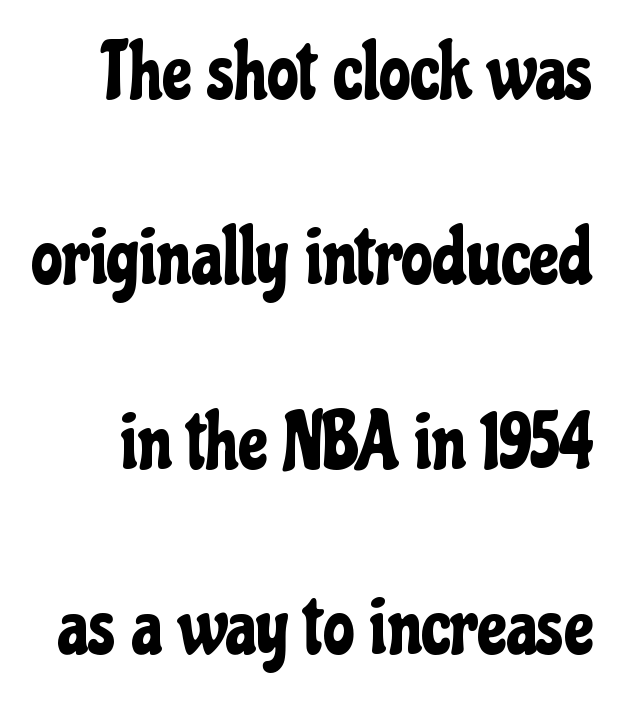
Do the characters align in a grid? No, the font is proportional. Every character sits straight up, as roman type does. Each new line begins a long way beneath the previous one. In terms of letterspacing, this is plain default setting. Is this a sans? Yes — the strokes have no serifs.
